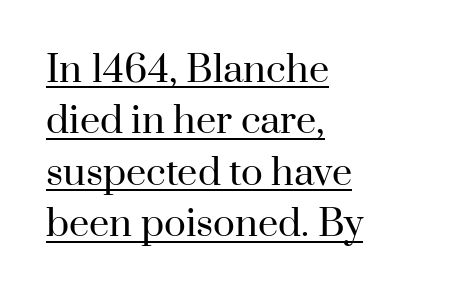
{"serif": "yes", "italic": "no", "bold": "no", "weight": "regular", "width": "normal", "stroke_contrast": "high", "x_height": "small", "monospaced": "no", "underline": "yes", "align": "left", "line_spacing": "normal", "line_spacing_ratio": 1.43, "letter_spacing": "normal", "letter_spacing_em": 0.0, "glyph_px": 36}
